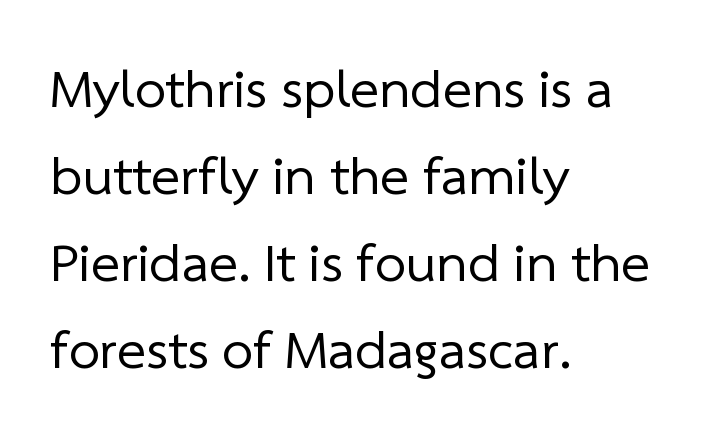
{"serif": "no", "bold": "no", "weight": "regular", "width": "normal", "stroke_contrast": "low", "x_height": "medium", "monospaced": "no", "underline": "no", "align": "left", "line_spacing": "normal", "line_spacing_ratio": 1.58, "letter_spacing": "normal", "letter_spacing_em": 0.0, "glyph_px": 55}
